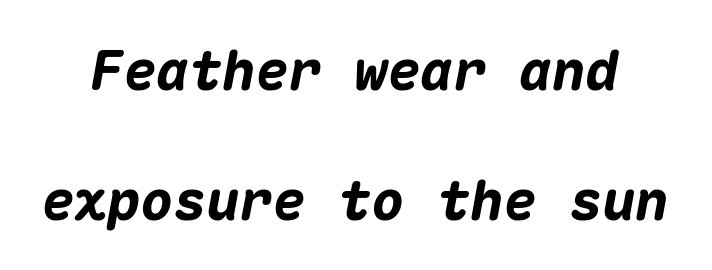
The image shows 55 px heavy type, italic (leaning right), monospaced; set loose line spacing (2.36x), normal letter spacing, not underlined; medium stroke contrast and a medium x-height.
